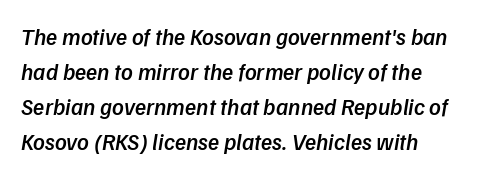
Does the weight exceed regular? Yes, but only to semibold. A bare baseline throughout the passage. Students, note that the glyphs here touch the page at normal intervals. The font's italic variant was chosen for this text.
